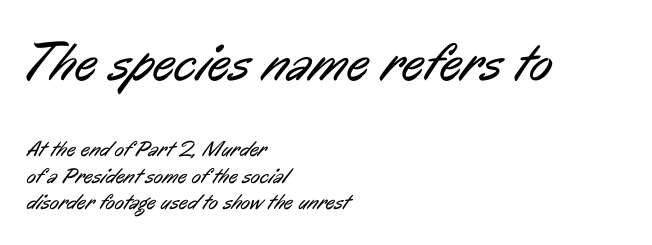
The image shows 54 px regular-weight, condensed sans-serif type; set left-aligned, line spacing 1.19x, normal letter spacing, not underlined; the first (top) block is 2.45x larger; low stroke contrast and a medium x-height.
